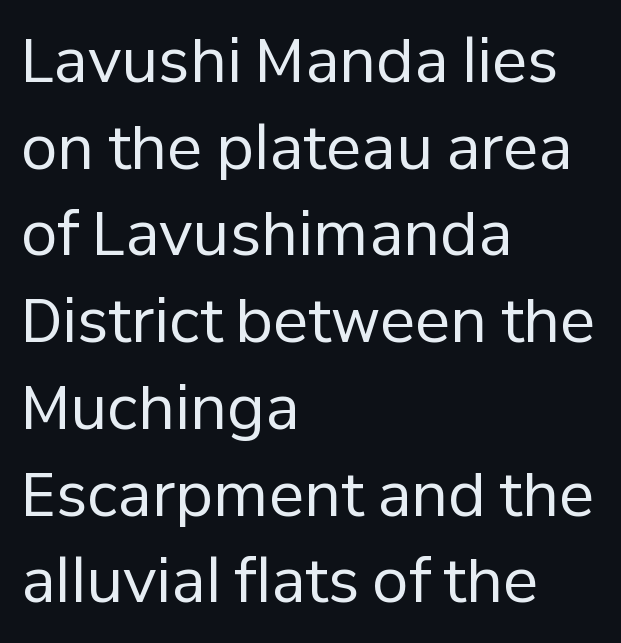
Q: Is the text bold? A: No.
Q: Is the text italic (slanted)? A: No, it is upright.
Q: Is the typeface a serif or a sans-serif typeface? A: Sans-serif.
Q: Is the text underlined? A: No.
Q: How is the paragraph aligned? A: Left-aligned.
Q: Is the spacing between letters normal or unusually wide? A: Normal.
Q: Is the spacing between lines tight, normal or loose? A: Normal.
Q: Width (condensed, normal, or wide)? A: Normal.
Q: Stroke contrast? A: Low.
Q: x-height? A: Medium.
Q: Monospaced? A: No.
